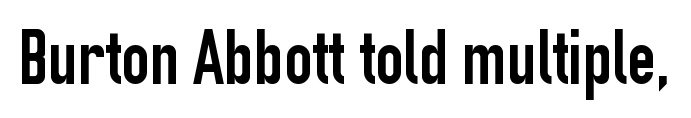
{"serif": "no", "italic": "no", "width": "condensed", "stroke_contrast": "low", "x_height": "medium", "monospaced": "no", "underline": "no", "letter_spacing": "normal", "letter_spacing_em": 0.0, "glyph_px": 77}
